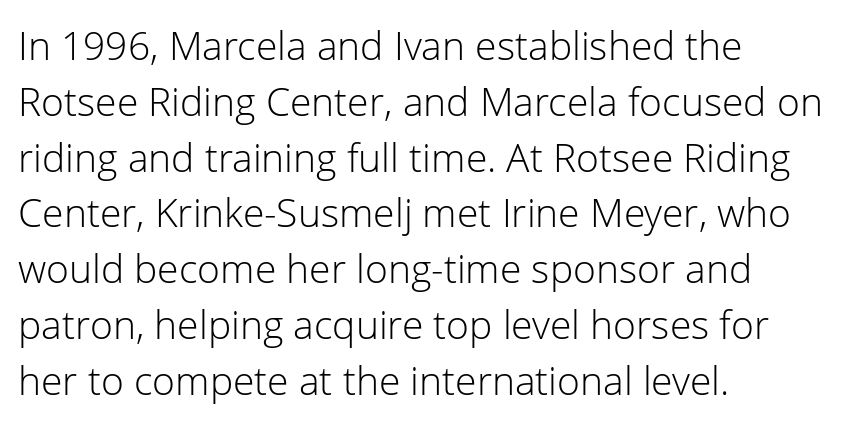
{"serif": "no", "italic": "no", "bold": "no", "weight": "light", "width": "normal", "stroke_contrast": "low", "x_height": "medium", "monospaced": "no", "underline": "no", "align": "left", "line_spacing": "normal", "line_spacing_ratio": 1.43, "letter_spacing": "normal", "letter_spacing_em": 0.0, "glyph_px": 39}
